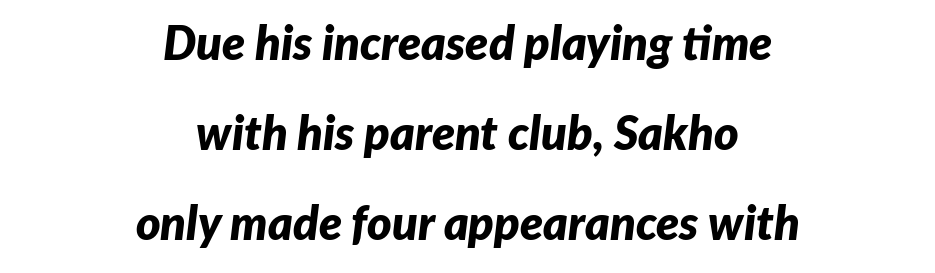
The line texture is even and compact thanks to regular tracking. The block of text is sparse from top to bottom, with ample space between rows. Where is the straight margin? There isn't one; the lines are centered. The glyphs are unaccompanied by any horizontal stroke below them. These lines are rendered in a variable-pitch font. The typography opts for an oblique posture over an upright one.
